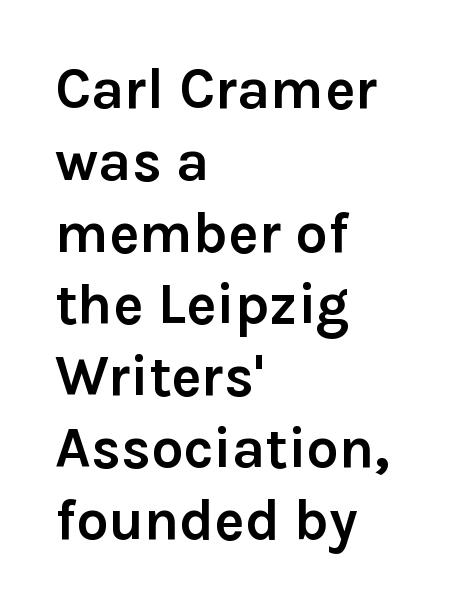
Q: Is the text bold? A: Yes.
Q: Is the text italic (slanted)? A: No, it is upright.
Q: Is the typeface a serif or a sans-serif typeface? A: Sans-serif.
Q: Is the text underlined? A: No.
Q: How is the paragraph aligned? A: Left-aligned.
Q: Is the spacing between letters normal or unusually wide? A: Normal.
Q: Is the spacing between lines tight, normal or loose? A: Normal.
Q: Width (condensed, normal, or wide)? A: Normal.
Q: Stroke contrast? A: Low.
Q: x-height? A: Medium.
Q: Monospaced? A: No.
